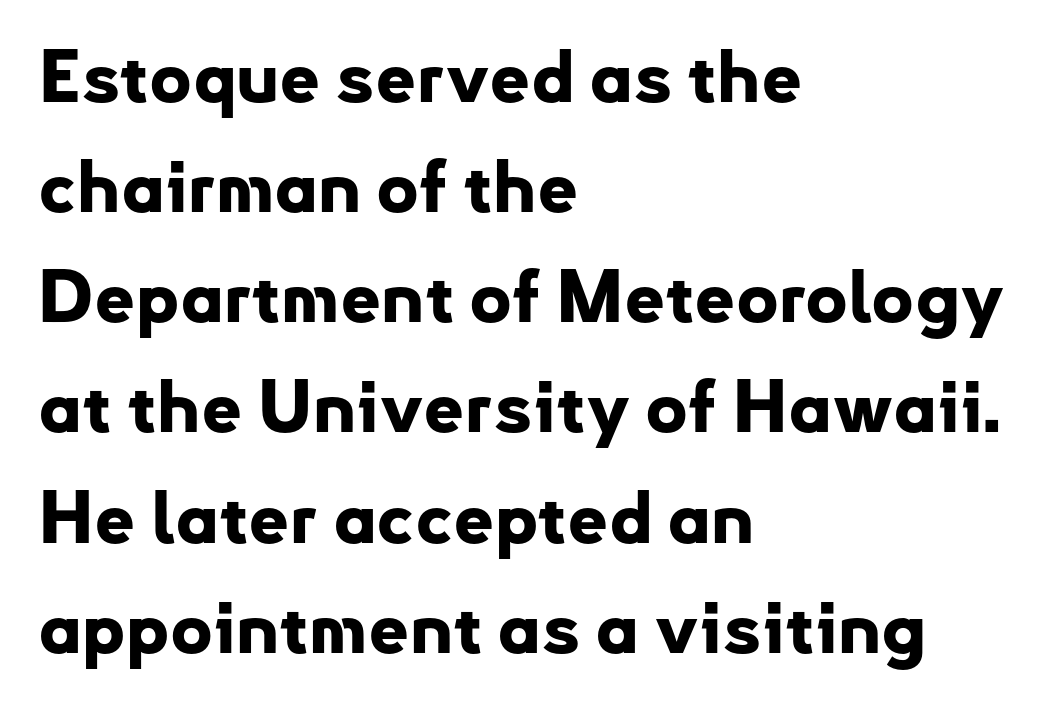
Q: Is the text bold? A: Yes.
Q: Is the text italic (slanted)? A: No, it is upright.
Q: Is the typeface a serif or a sans-serif typeface? A: Sans-serif.
Q: Is the text underlined? A: No.
Q: How is the paragraph aligned? A: Left-aligned.
Q: Is the spacing between letters normal or unusually wide? A: Normal.
Q: Is the spacing between lines tight, normal or loose? A: Normal.
Q: Width (condensed, normal, or wide)? A: Normal.
Q: Stroke contrast? A: Low.
Q: x-height? A: Small.
Q: Monospaced? A: No.
